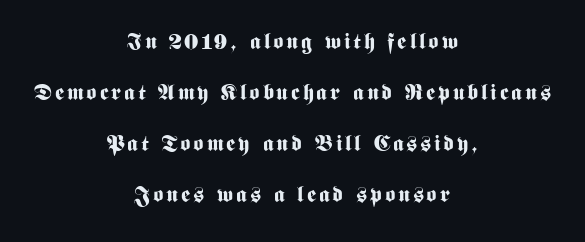
Q: Is the text bold? A: Yes.
Q: Is the text italic (slanted)? A: No, it is upright.
Q: Is the text underlined? A: No.
Q: How is the paragraph aligned? A: Centered.
Q: Is the spacing between lines tight, normal or loose? A: Loose.
